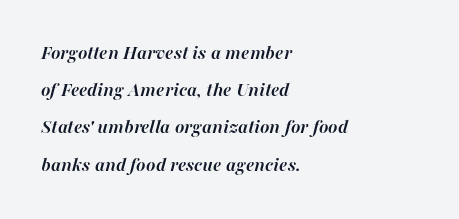
This is heavy type, rendered in bold. Caption: multi-line text, flush left, ragged right. A typesetter would call this zero additional tracking. It's the slanting kind of type. Descenders are the only things crossing below the line.
